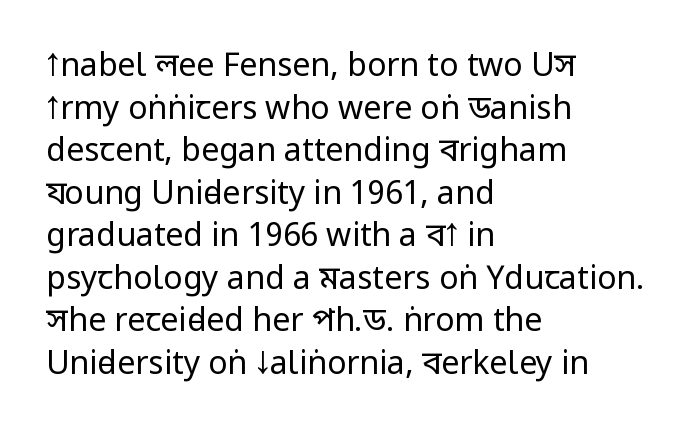
Q: Is the text bold? A: No.
Q: Is the text italic (slanted)? A: No, it is upright.
Q: Is the typeface a serif or a sans-serif typeface? A: Sans-serif.
Q: Is the text underlined? A: No.
Q: How is the paragraph aligned? A: Left-aligned.
Q: Is the spacing between letters normal or unusually wide? A: Normal.
Q: Is the spacing between lines tight, normal or loose? A: Normal.
Q: Width (condensed, normal, or wide)? A: Condensed.
Q: Stroke contrast? A: Low.
Q: x-height? A: Large.
Q: Monospaced? A: No.
